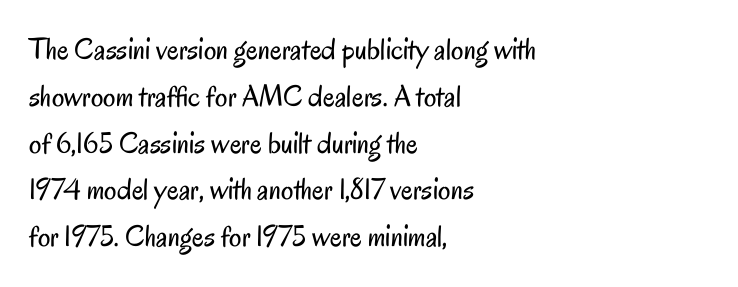
{"serif": "no", "italic": "no", "bold": "no", "weight": "regular", "width": "condensed", "stroke_contrast": "low", "x_height": "small", "monospaced": "no", "underline": "no", "align": "left", "line_spacing": "normal", "line_spacing_ratio": 1.51, "letter_spacing": "normal", "letter_spacing_em": 0.0, "glyph_px": 31}
